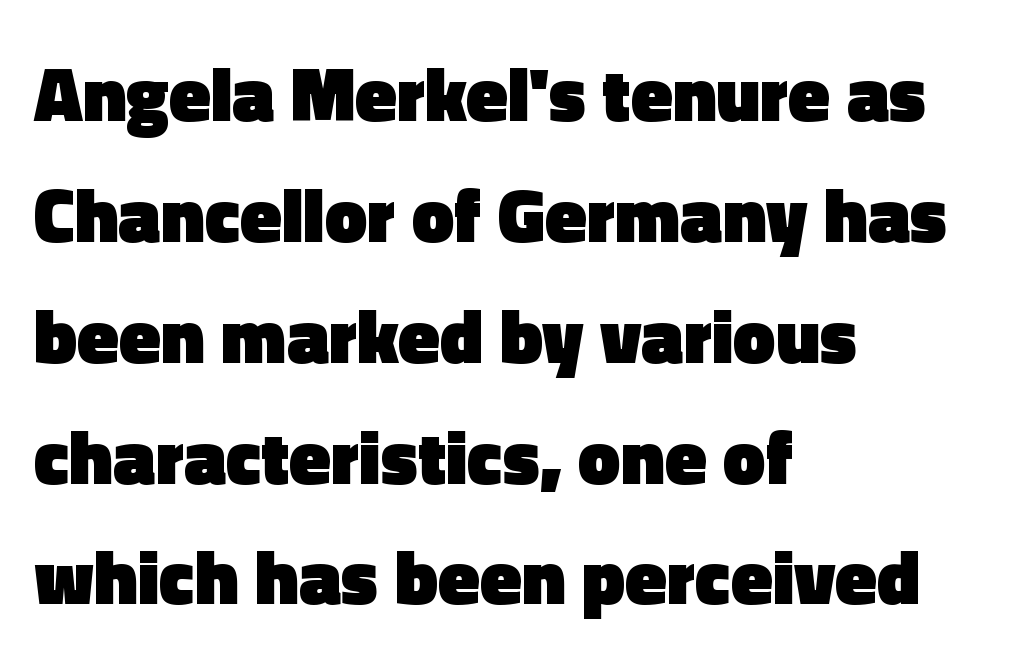
{"serif": "no", "italic": "no", "bold": "yes", "weight": "heavy", "width": "normal", "x_height": "medium", "monospaced": "no", "underline": "no", "align": "left", "line_spacing": "normal", "line_spacing_ratio": 1.59, "letter_spacing": "normal", "letter_spacing_em": 0.0, "glyph_px": 76}
